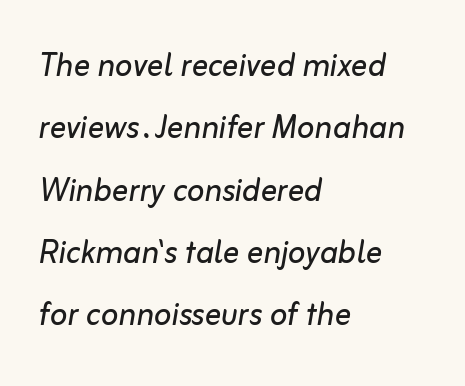
{"italic": "yes", "lean": "right", "slant_degrees": 10, "bold": "no", "weight": "regular", "width": "normal", "stroke_contrast": "low", "x_height": "medium", "monospaced": "no", "underline": "no", "align": "left", "line_spacing": "normal", "line_spacing_ratio": 1.52, "letter_spacing": "normal", "letter_spacing_em": 0.0, "glyph_px": 41}
